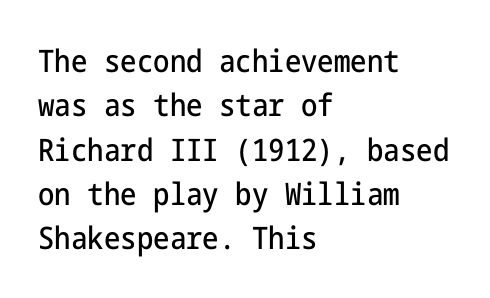
Q: Is the text italic (slanted)? A: No, it is upright.
Q: Is the typeface a serif or a sans-serif typeface? A: Sans-serif.
Q: Is the text underlined? A: No.
Q: How is the paragraph aligned? A: Left-aligned.
Q: Is the spacing between letters normal or unusually wide? A: Normal.
Q: Is the spacing between lines tight, normal or loose? A: Normal.
Q: Width (condensed, normal, or wide)? A: Condensed.
Q: Stroke contrast? A: Low.
Q: x-height? A: Medium.
